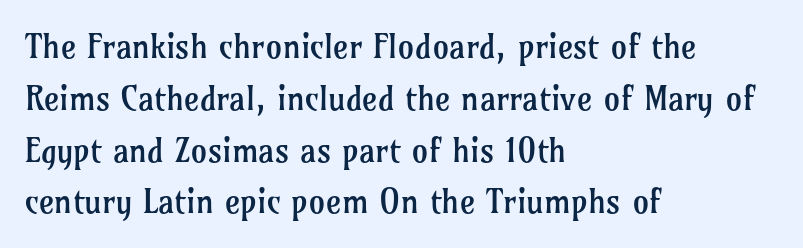
{"serif": "yes", "italic": "no", "bold": "no", "weight": "regular", "width": "normal", "stroke_contrast": "low", "x_height": "medium", "monospaced": "no", "underline": "no", "align": "left", "line_spacing": "normal", "line_spacing_ratio": 1.57, "letter_spacing": "normal", "letter_spacing_em": 0.0, "glyph_px": 33}
